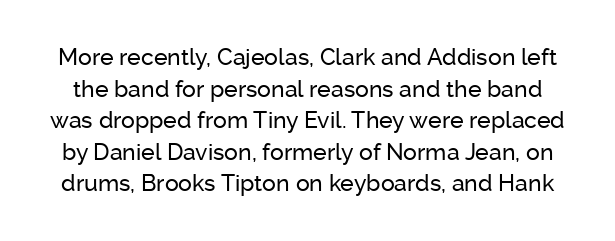
Q: Is the text italic (slanted)? A: No, it is upright.
Q: Is the text underlined? A: No.
Q: Is the spacing between letters normal or unusually wide? A: Normal.
Q: Is the spacing between lines tight, normal or loose? A: Normal.
